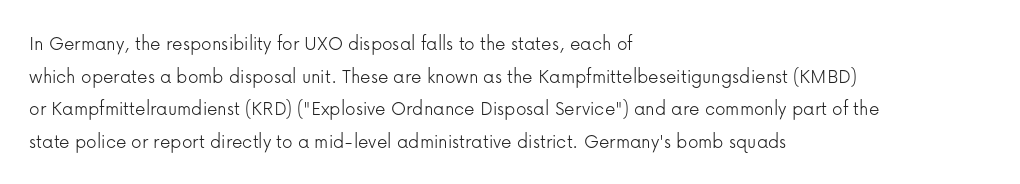
The axis of the letterforms is exactly vertical. Here the glyphs are tracked normally, forming tight word shapes. Descenders hang freely into open space. Line beginnings align vertically; line endings do not. The rows are spaced the way most documents space them.
